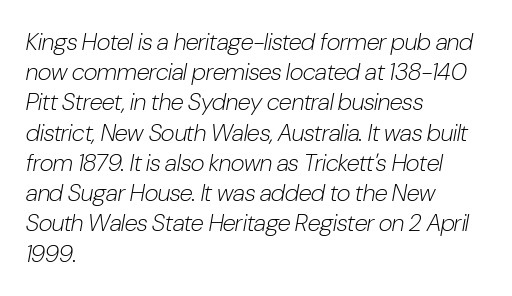
{"italic": "yes", "lean": "right", "slant_degrees": 10, "bold": "no", "underline": "no", "align": "left", "line_spacing": "normal", "line_spacing_ratio": 1.26, "letter_spacing": "normal", "letter_spacing_em": 0.0, "glyph_px": 24}
